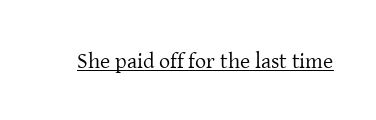
Does a line run under the words? Yes, clearly. Each word holds together tightly as a unit, with standard inter-letter gaps. When letters stand straight like this, we call the style roman or upright. Compared with a typical body face, this is equally light or lighter still.
